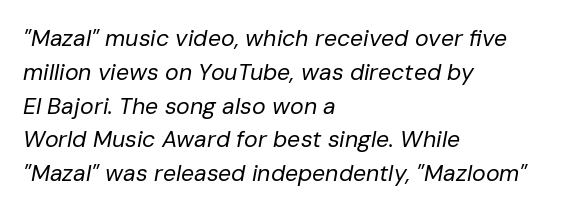
Q: Is the text bold? A: No.
Q: Is the text italic (slanted)? A: Yes, it leans right by about 10 degrees.
Q: Is the text underlined? A: No.
Q: How is the paragraph aligned? A: Left-aligned.
Q: Is the spacing between letters normal or unusually wide? A: Normal.
Q: Is the spacing between lines tight, normal or loose? A: Normal.
